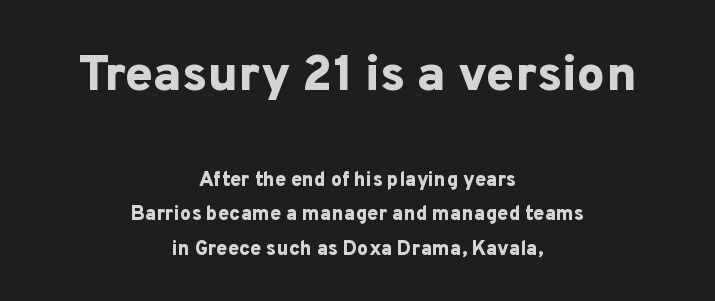
This is sans-serif lettering, the kind often seen on screens and signage. A typesetter would call this proportional, since set widths differ per character. A roman cut, with each character standing at attention. Short note: letters normally spaced. Where is the straight margin? There isn't one; the lines are centered. Heavy-handed strokes throughout: this text is bold.
